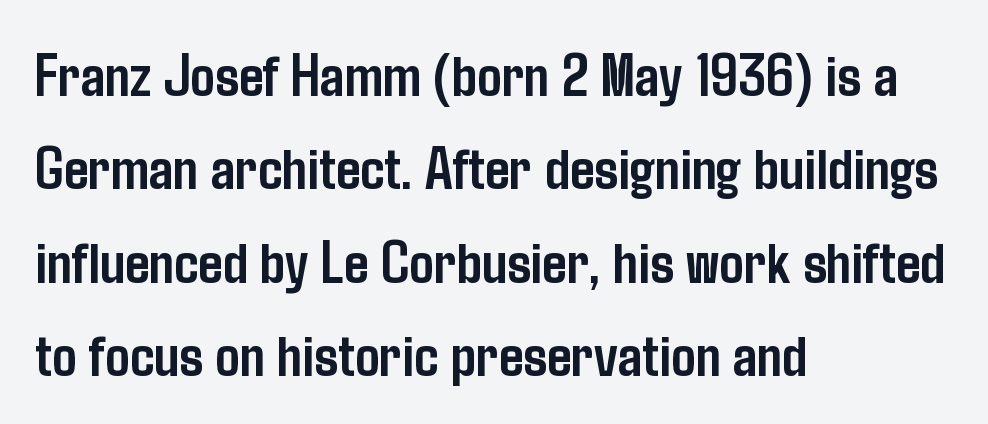
The image shows 61 px semibold, condensed sans-serif type, upright; set left-aligned, normal line spacing (1.53x), normal letter spacing, not underlined; low stroke contrast and a medium x-height.
